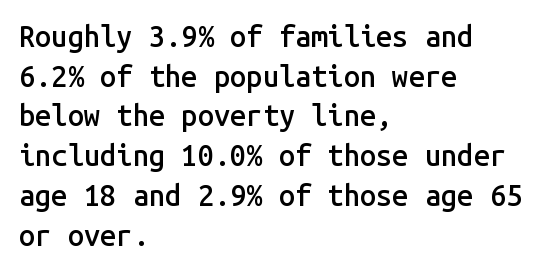
The image shows 29 px semibold sans-serif type, upright, monospaced; set left-aligned, normal line spacing (1.37x), normal letter spacing, not underlined; low stroke contrast and a medium x-height.
